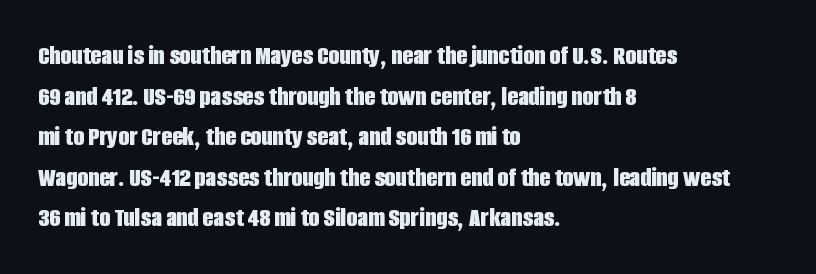
{"serif": "no", "italic": "no", "bold": "yes", "weight": "bold", "width": "condensed", "stroke_contrast": "low", "x_height": "large", "monospaced": "no", "underline": "no", "align": "left", "line_spacing": "normal", "line_spacing_ratio": 1.45, "letter_spacing": "normal", "letter_spacing_em": 0.0, "glyph_px": 28}
